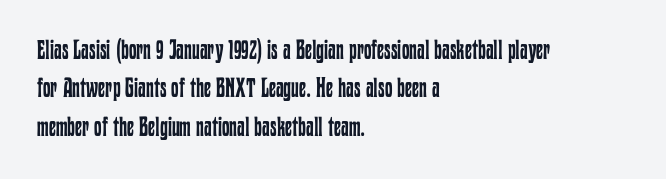
The image shows 27 px text type, upright; set left-aligned, normal line spacing (1.42x), normal letter spacing, not underlined.
